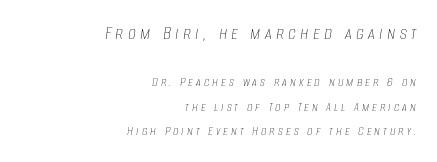
{"italic": "yes", "lean": "right", "slant_degrees": 8, "bold": "no", "underline": "no", "align": "right", "line_spacing_ratio": 1.78, "letter_spacing": "wide", "letter_spacing_em": 0.21, "larger_block": "first", "size_ratio": 1.43, "glyph_px": 20}
